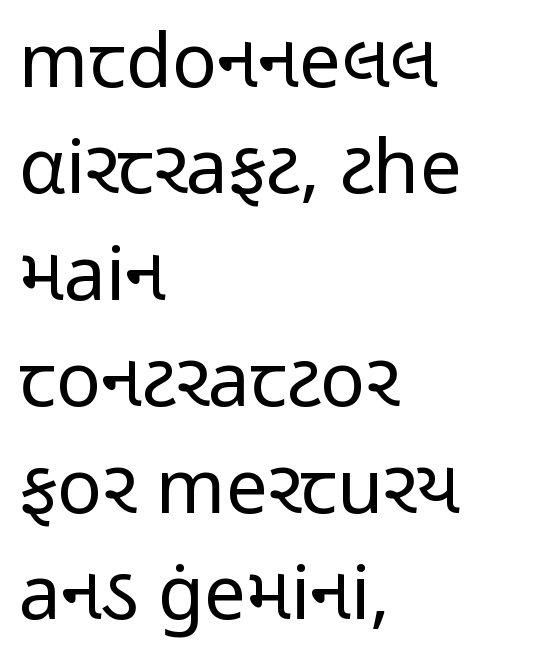
The image shows 75 px regular-weight, condensed sans-serif type, upright; set left-aligned, normal line spacing (1.42x), normal letter spacing, not underlined; low stroke contrast and a medium x-height.
